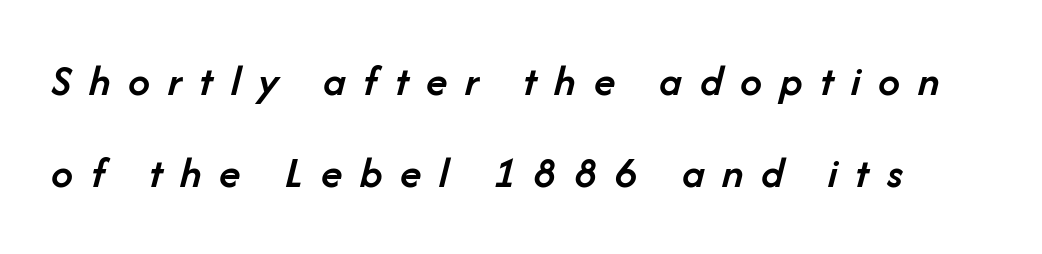
A clean baseline with only descenders dipping below it. Note the varied advance widths — an 'i' is clearly narrower than an 'm'. The leading is generous, giving the passage an open texture. A typesetter would mark this as italic. A bit beefed up — I'd call it semibold rather than bold. These lines have a slow, spaced-out rhythm from letter to letter.
